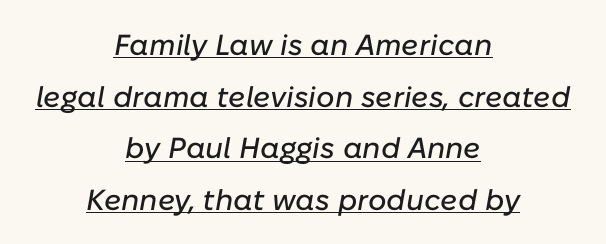
{"italic": "yes", "lean": "right", "slant_degrees": 10, "width": "normal", "stroke_contrast": "low", "x_height": "medium", "monospaced": "no", "underline": "yes", "align": "center", "line_spacing_ratio": 1.78, "letter_spacing": "normal", "letter_spacing_em": 0.0, "glyph_px": 29}
